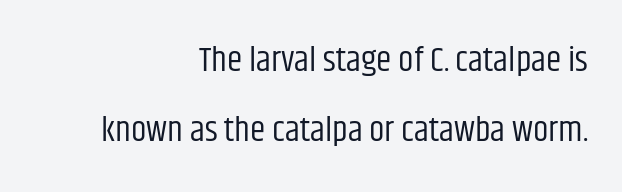
The image shows 35 px regular-weight, condensed sans-serif type, upright; set right-aligned, loose line spacing (1.99x), normal letter spacing, not underlined; low stroke contrast and a large x-height.
